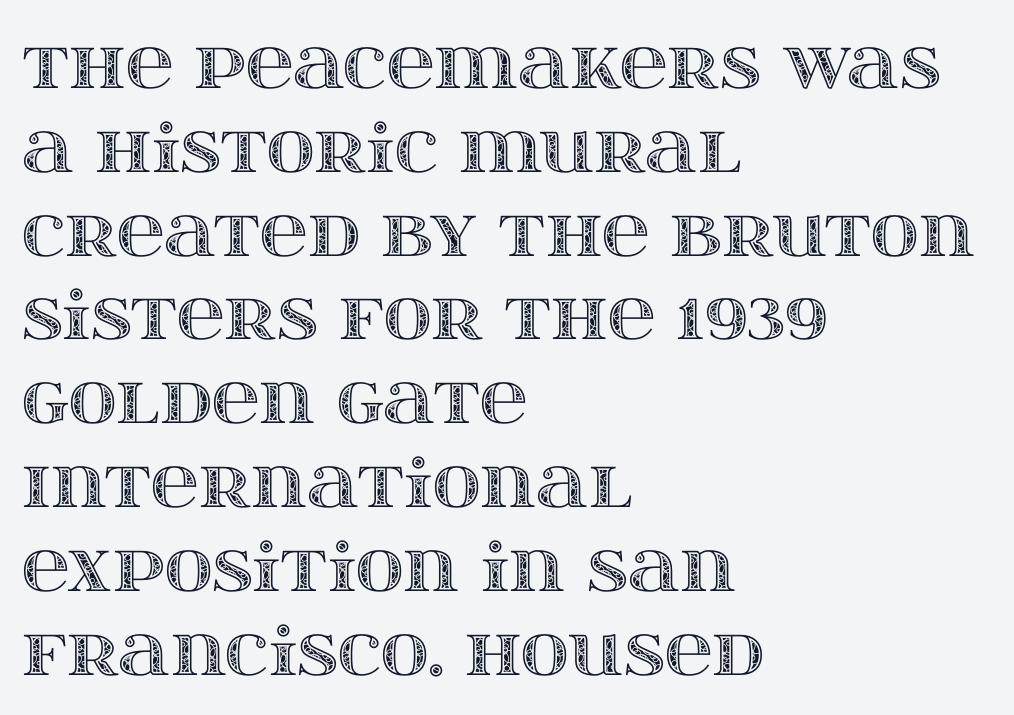
Q: Is the text italic (slanted)? A: No, it is upright.
Q: Is the text underlined? A: No.
Q: How is the paragraph aligned? A: Left-aligned.
Q: Is the spacing between letters normal or unusually wide? A: Normal.
Q: Is the spacing between lines tight, normal or loose? A: Normal.
Q: Width (condensed, normal, or wide)? A: Wide.
Q: x-height? A: Large.
Q: Monospaced? A: No.
